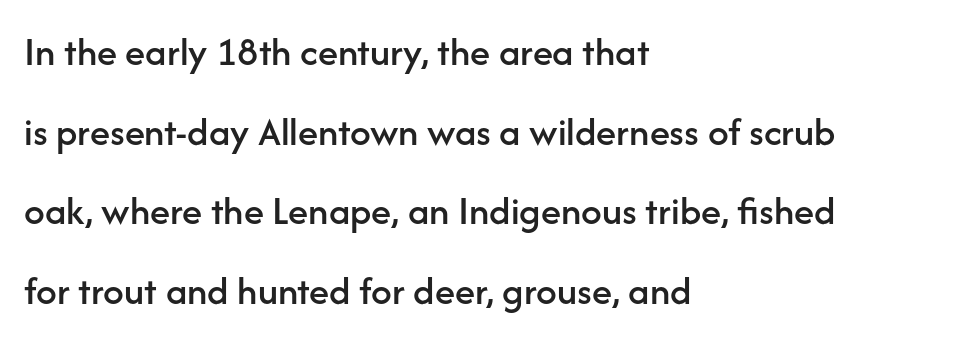
These lines were composed using upright roman letters. Does extra space separate the letters? No, they use regular spacing. Each new line begins a long way beneath the previous one. Are there feet on the stems? There aren't — it's a sans. Looks like regular typesetting: each glyph gets only the width it needs. Visually the block forms a straight wall on the left and a jagged coastline on the right.
